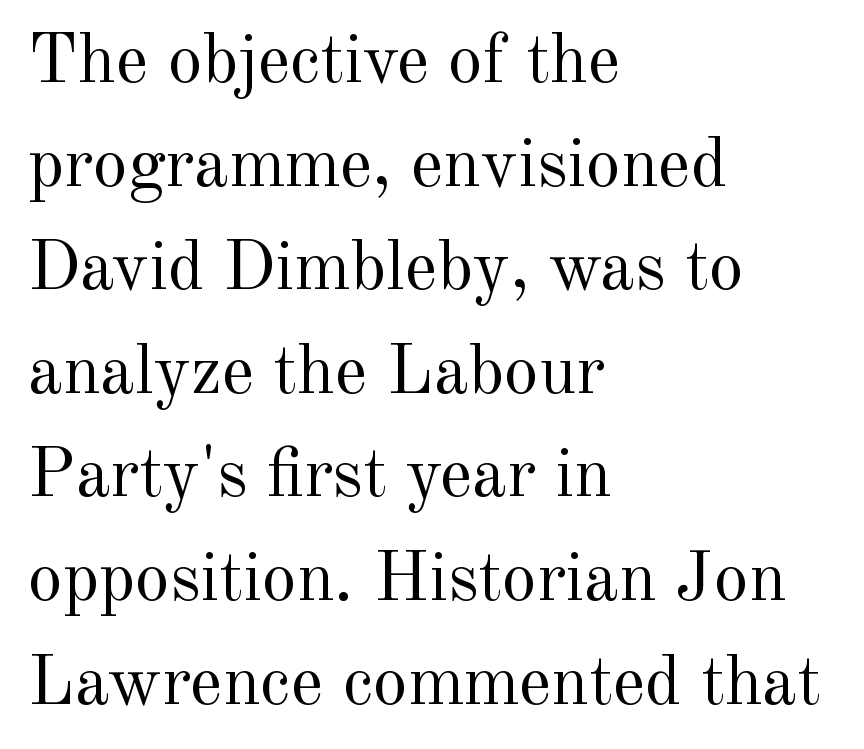
Students, note that the glyphs here touch the page at normal intervals. Baseline-to-baseline distance is the conventional proportion of letter height. Words float on clear page, feet unadorned. The setting favours the left margin, as ordinary paragraphs usually do. The letters look calm and open, with moderate or lighter stems.
